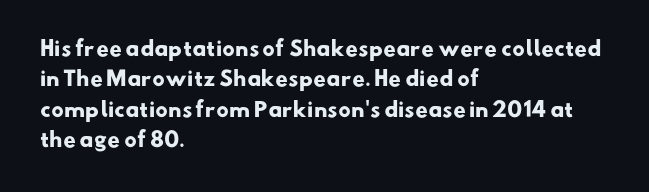
The image shows 20 px bold type; set left-aligned, normal line spacing (1.52x), normal letter spacing, not underlined.
